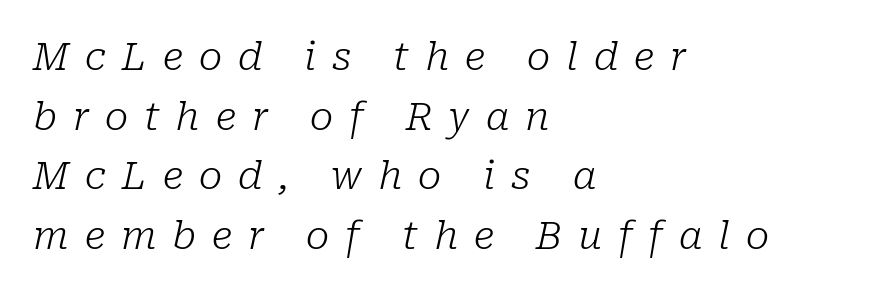
The image shows 39 px light serif type, italic (leaning right); set left-aligned, normal line spacing (1.53x), unusually wide letter spacing (+0.41 em), not underlined; low stroke contrast and a medium x-height.
